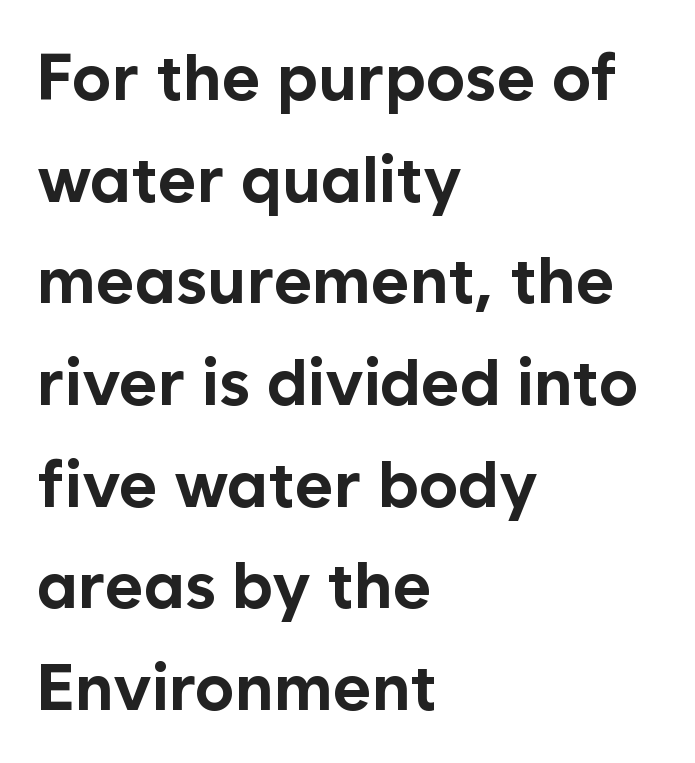
The image shows 66 px bold sans-serif type, upright; set left-aligned, normal line spacing (1.54x), normal letter spacing, not underlined; low stroke contrast and a medium x-height.
